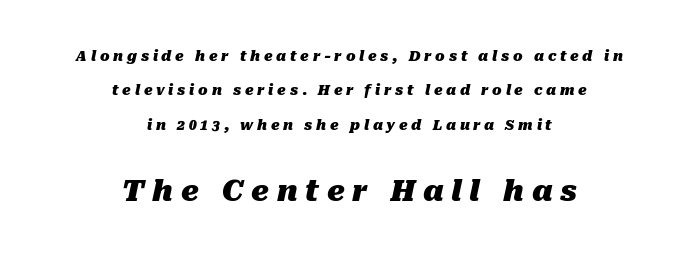
Q: Is the text bold? A: Yes.
Q: Is the text italic (slanted)? A: Yes, it leans right by about 10 degrees.
Q: Is the text underlined? A: No.
Q: How is the paragraph aligned? A: Centered.
Q: Is the spacing between letters normal or unusually wide? A: Unusually wide.
Q: Is the spacing between lines tight, normal or loose? A: Loose.
Q: Which block of text is set in a larger size, the first (top) or the second (bottom)? A: The second (bottom) one.
Q: Width (condensed, normal, or wide)? A: Normal.
Q: Stroke contrast? A: Medium.
Q: x-height? A: Medium.
Q: Monospaced? A: No.
